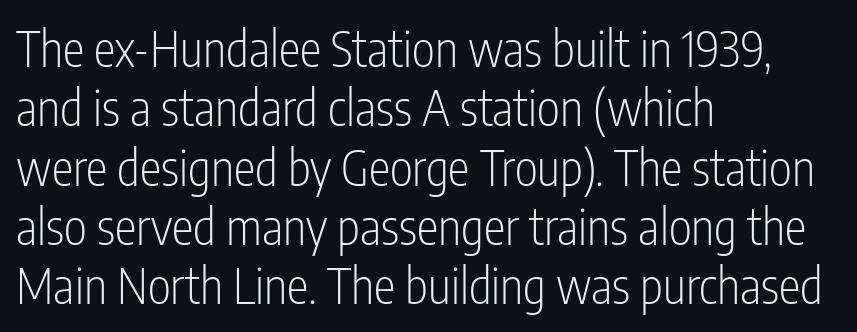
{"serif": "no", "italic": "no", "bold": "no", "weight": "light", "width": "condensed", "stroke_contrast": "low", "x_height": "medium", "monospaced": "no", "underline": "no", "align": "left", "line_spacing_ratio": 1.21, "letter_spacing": "normal", "letter_spacing_em": 0.0, "glyph_px": 49}
